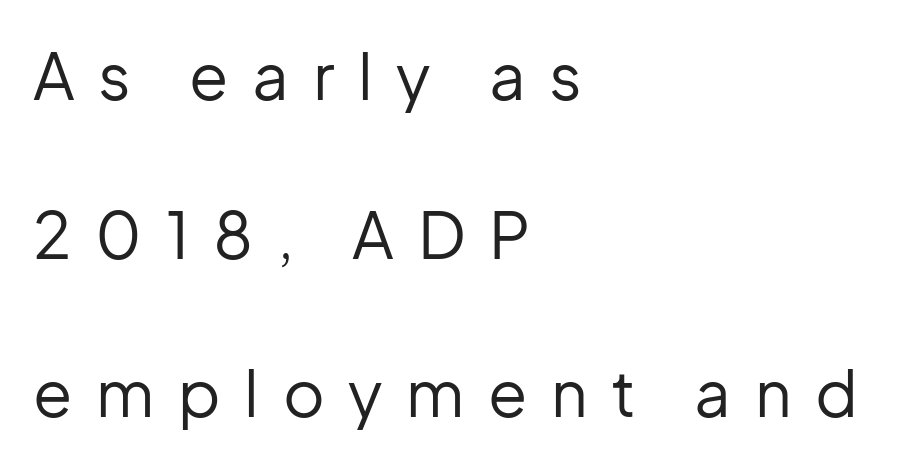
{"serif": "no", "italic": "no", "bold": "no", "weight": "regular", "width": "normal", "stroke_contrast": "low", "x_height": "medium", "monospaced": "no", "underline": "no", "align": "left", "line_spacing": "loose", "line_spacing_ratio": 2.48, "letter_spacing": "wide", "letter_spacing_em": 0.37, "glyph_px": 64}
